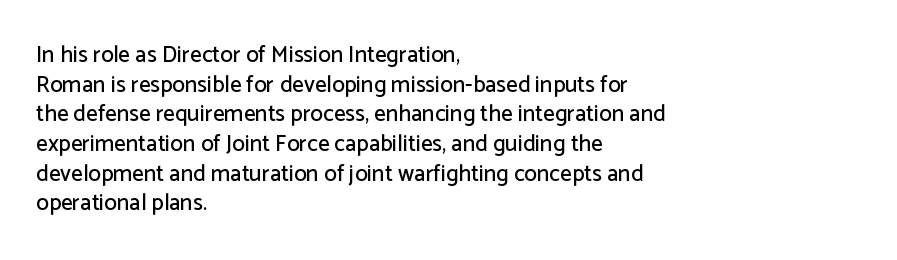
{"italic": "no", "underline": "no", "align": "left", "line_spacing": "normal", "line_spacing_ratio": 1.29, "letter_spacing": "normal", "letter_spacing_em": 0.0, "glyph_px": 23}
